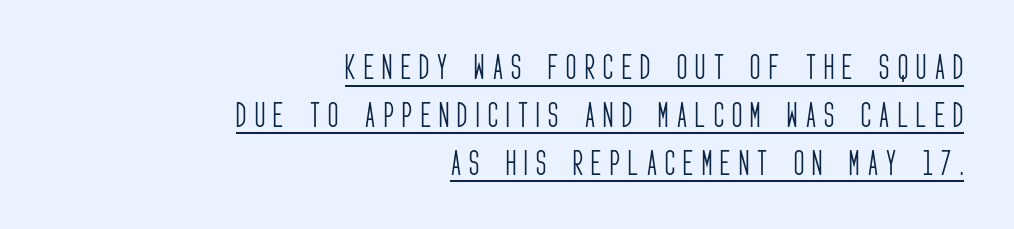
In terms of letterspacing, this is a distinctly airy, spread setting. Unbolded letterforms with no extra heft. Does the copy run flush right? Yes — the right margin is perfectly even. The letters stand straight up with perfectly vertical stems. Students, observe the line beneath the letters — that is underlining.
